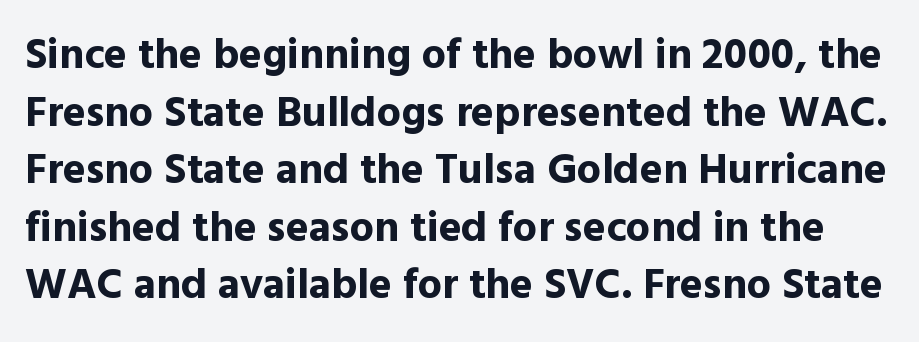
The image shows 43 px bold sans-serif type, upright; set normal line spacing (1.34x), normal letter spacing, not underlined; a medium x-height.
